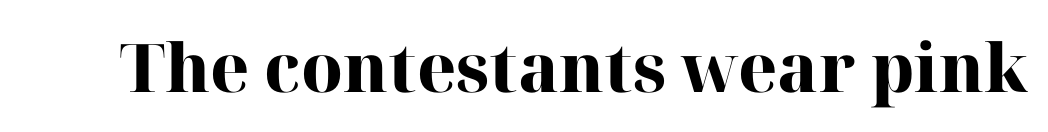
Q: Is the text bold? A: Yes.
Q: Is the text italic (slanted)? A: No, it is upright.
Q: Is the typeface a serif or a sans-serif typeface? A: Serif.
Q: Is the text underlined? A: No.
Q: Is the spacing between letters normal or unusually wide? A: Normal.
Q: Width (condensed, normal, or wide)? A: Normal.
Q: Stroke contrast? A: High.
Q: x-height? A: Medium.
Q: Monospaced? A: No.
